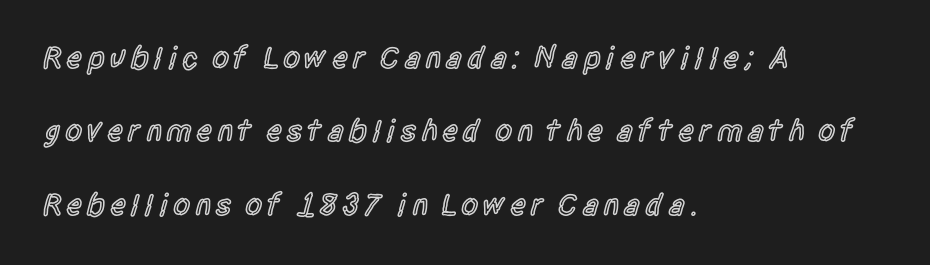
Q: Is the text bold? A: Semi-bold.
Q: Is the text italic (slanted)? A: Yes.
Q: Is the typeface a serif or a sans-serif typeface? A: Sans-serif.
Q: Is the text underlined? A: No.
Q: How is the paragraph aligned? A: Left-aligned.
Q: Is the spacing between lines tight, normal or loose? A: Loose.
Q: Width (condensed, normal, or wide)? A: Condensed.
Q: x-height? A: Large.
Q: Monospaced? A: No.
